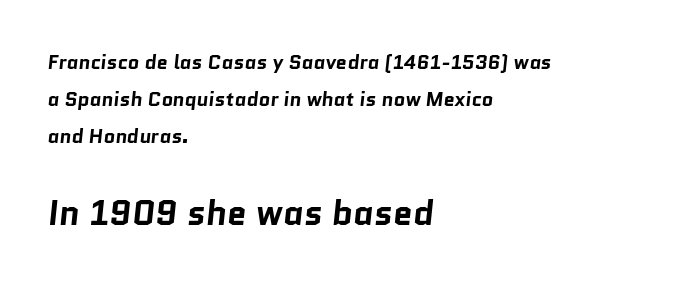
The image shows 35 px bold sans-serif type; set left-aligned, line spacing 1.86x, normal letter spacing, not underlined; the second (bottom) block is 1.75x larger; low stroke contrast and a medium x-height.
